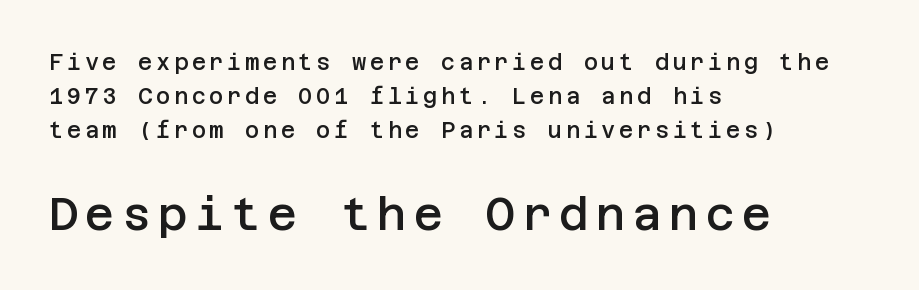
{"serif": "no", "italic": "no", "bold": "semi", "weight": "semibold", "width": "normal", "stroke_contrast": "low", "x_height": "large", "underline": "no", "align": "left", "line_spacing": "normal", "line_spacing_ratio": 1.54, "larger_block": "second", "size_ratio": 2.05, "glyph_px": 45}
